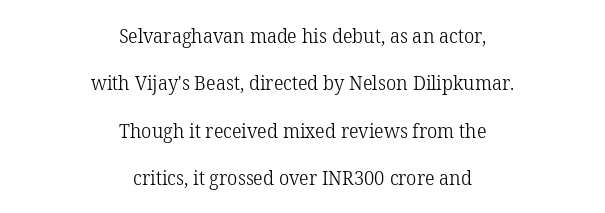
Is the letter spacing exaggerated? No — it looks like the ordinary default. Airy leading. The whitespace from short lines is split evenly between both sides. Unlike italic type, these characters show no tilt at all.
